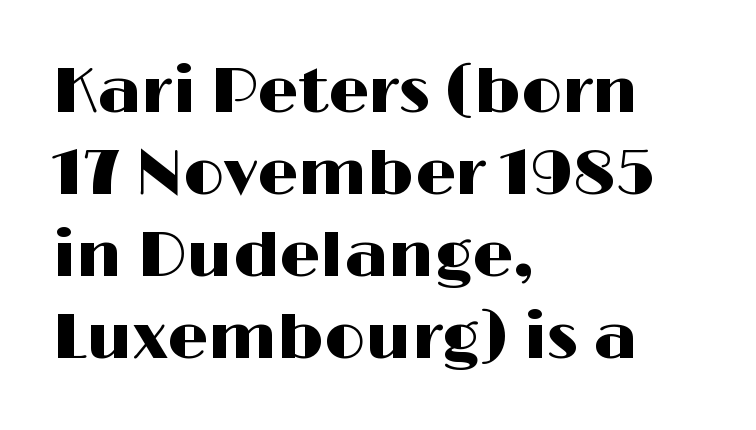
Q: Is the text italic (slanted)? A: No, it is upright.
Q: Is the typeface a serif or a sans-serif typeface? A: Sans-serif.
Q: Is the text underlined? A: No.
Q: How is the paragraph aligned? A: Left-aligned.
Q: Is the spacing between letters normal or unusually wide? A: Normal.
Q: Is the spacing between lines tight, normal or loose? A: Normal.
Q: Width (condensed, normal, or wide)? A: Wide.
Q: Stroke contrast? A: High.
Q: x-height? A: Medium.
Q: Monospaced? A: No.
